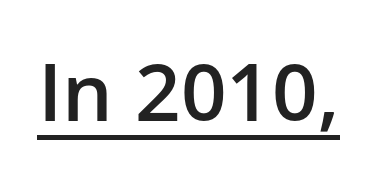
{"serif": "no", "italic": "no", "bold": "semi", "weight": "semibold", "width": "normal", "stroke_contrast": "low", "x_height": "medium", "monospaced": "no", "underline": "yes", "letter_spacing": "normal", "letter_spacing_em": 0.0, "glyph_px": 80}
